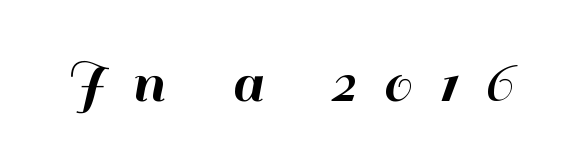
{"serif": "no", "width": "normal", "stroke_contrast": "high", "x_height": "small", "monospaced": "no", "underline": "no", "letter_spacing": "wide", "letter_spacing_em": 0.41, "glyph_px": 65}
